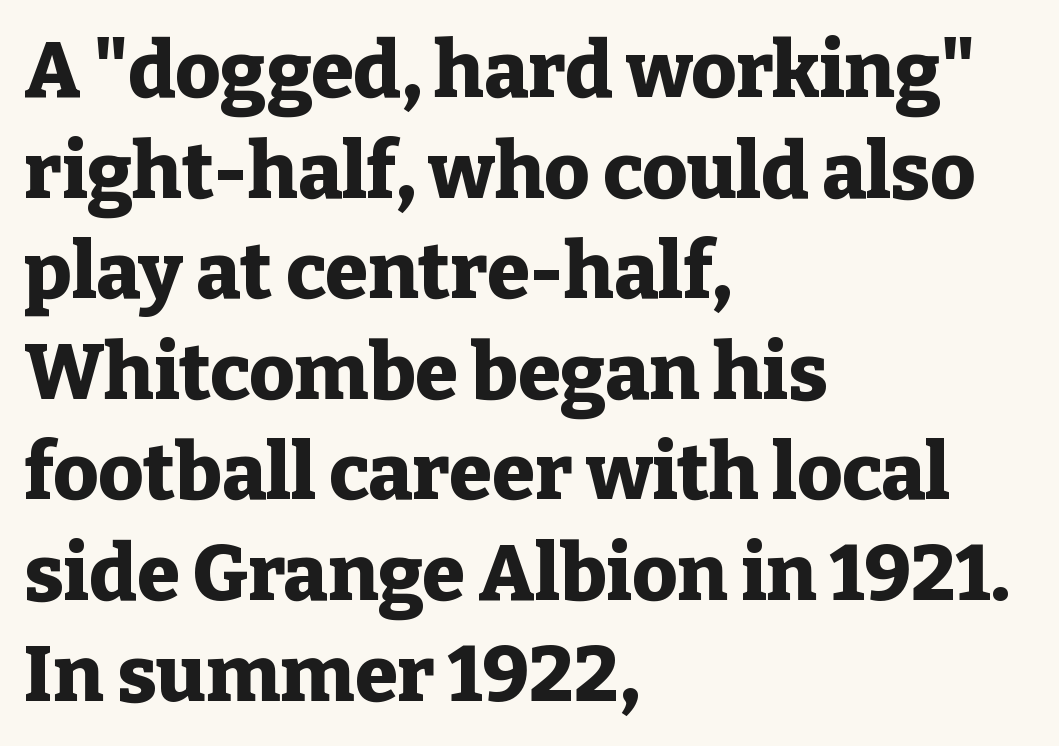
{"serif": "yes", "italic": "no", "bold": "yes", "weight": "heavy", "width": "normal", "stroke_contrast": "low", "x_height": "medium", "monospaced": "no", "underline": "no", "align": "left", "line_spacing": "normal", "line_spacing_ratio": 1.29, "letter_spacing": "normal", "letter_spacing_em": 0.0, "glyph_px": 78}
